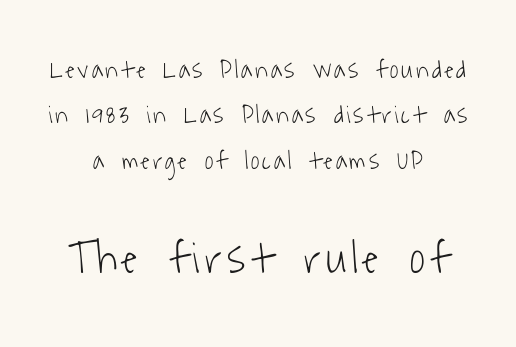
I'd call this a sans setting — the letters go barefoot. Caption: face not bold, strokes unweighted. Size contrast runs from small at the top to large at the bottom. Bare-footed words on every line. Teacher's note: observe the equal gaps on both sides — that is centered alignment. Looks like regular typesetting: each glyph gets only the width it needs.
